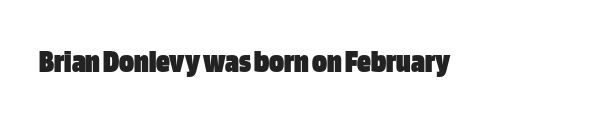
{"serif": "no", "italic": "no", "bold": "yes", "weight": "heavy", "width": "condensed", "stroke_contrast": "low", "x_height": "large", "monospaced": "no", "underline": "no", "letter_spacing": "normal", "letter_spacing_em": 0.0, "glyph_px": 34}
